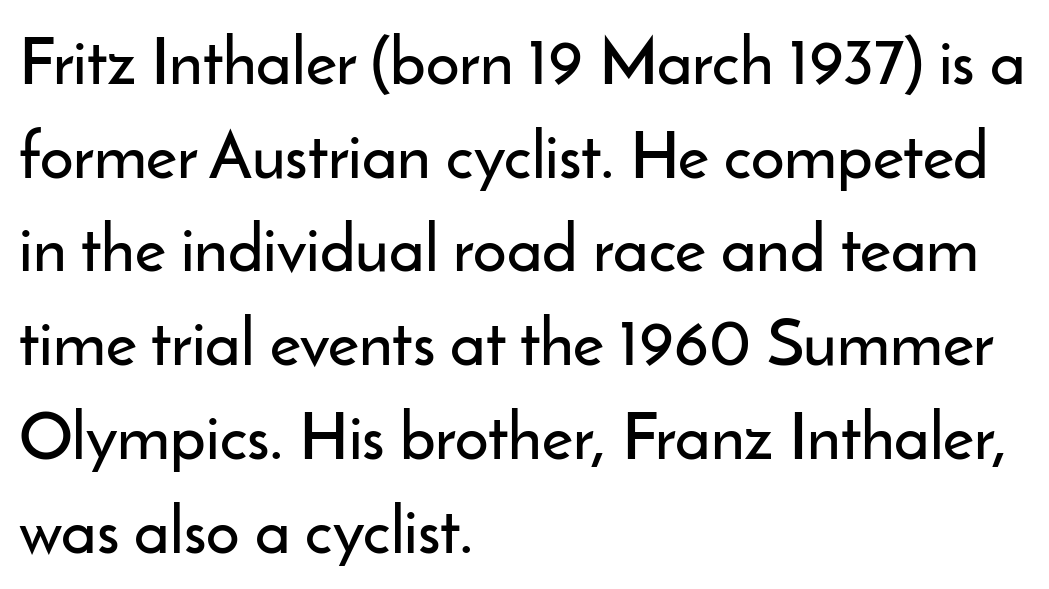
The image shows 66 px sans-serif type, upright; set left-aligned, normal line spacing (1.42x), normal letter spacing, not underlined; low stroke contrast and a small x-height.
